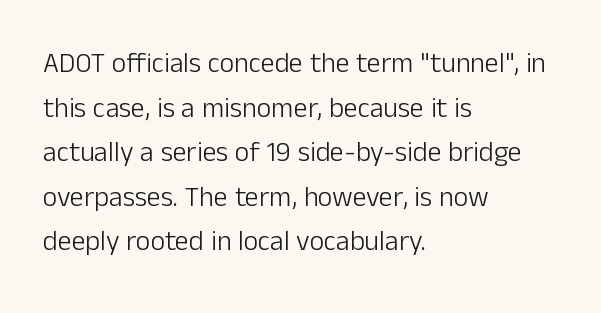
The image shows 28 px light sans-serif type, upright; set left-aligned, normal line spacing (1.59x), normal letter spacing, not underlined; low stroke contrast and a medium x-height.
